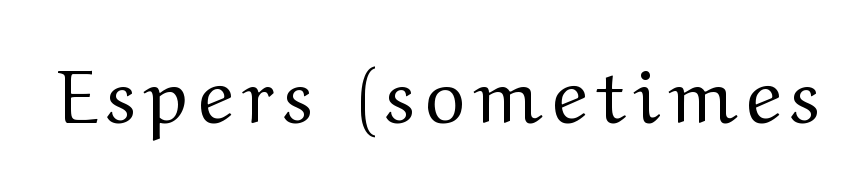
{"serif": "yes", "italic": "no", "bold": "no", "weight": "regular", "width": "wide", "stroke_contrast": "medium", "x_height": "medium", "monospaced": "no", "underline": "no", "glyph_px": 77}
